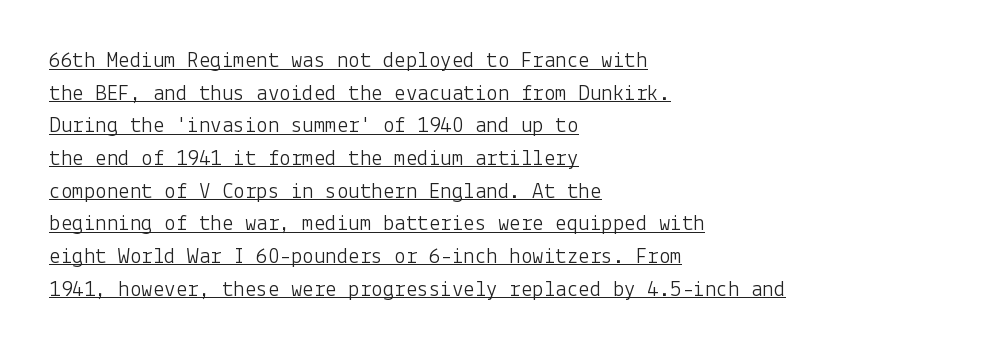
Short and long lines alike share a common starting point at left. A typesetter would call this leading conventional body-copy spacing. Inter-character spacing is left at the font's built-in metrics. Bold? No — there's no thickening of the strokes. The font's upright variant was chosen for this text. The words here are underlined.
